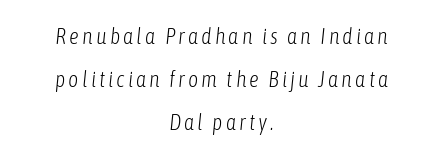
The words here are not underlined. The rendering positions every line midway between the sides. These lines stand farther apart than default settings would place them. The font is comparable to plain body text, perhaps lighter. The typography opts for an oblique posture over an upright one.
